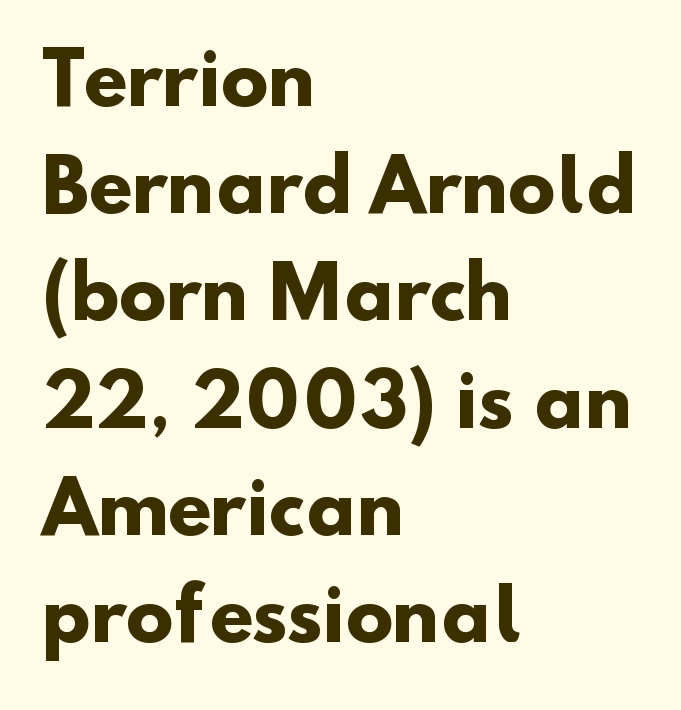
{"serif": "no", "bold": "yes", "weight": "heavy", "width": "normal", "stroke_contrast": "low", "x_height": "small", "monospaced": "no", "underline": "no", "align": "left", "line_spacing": "normal", "line_spacing_ratio": 1.51, "letter_spacing": "normal", "letter_spacing_em": 0.0, "glyph_px": 71}
